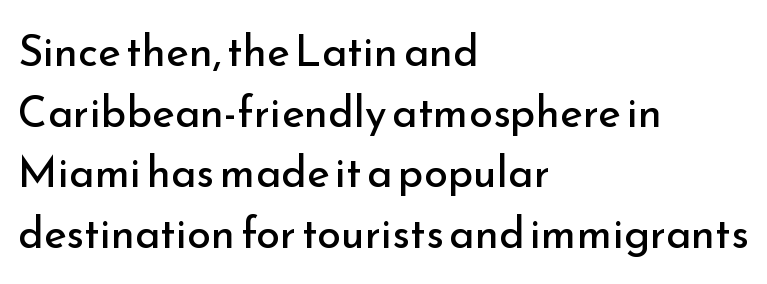
The glyphs are unaccompanied by any horizontal stroke below them. Each letter keeps its own natural width here, so spacing adapts to shape. Unlike italic type, these characters show no tilt at all. Inter-character spacing is left at the font's built-in metrics.
